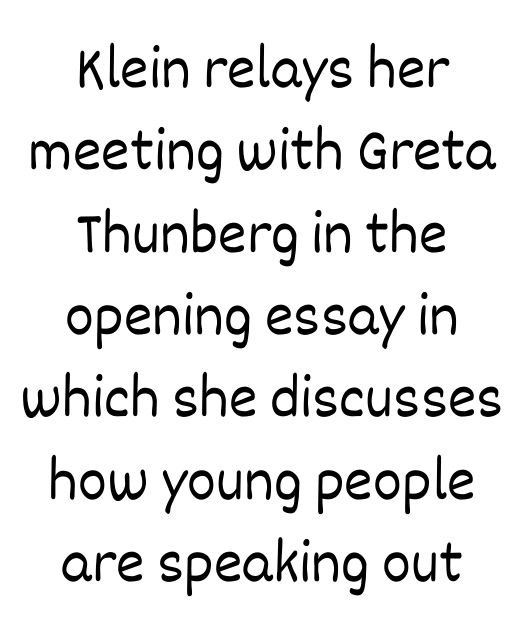
The image shows 61 px light type, upright; set centered, normal line spacing (1.35x), normal letter spacing, not underlined; low stroke contrast and a large x-height.
